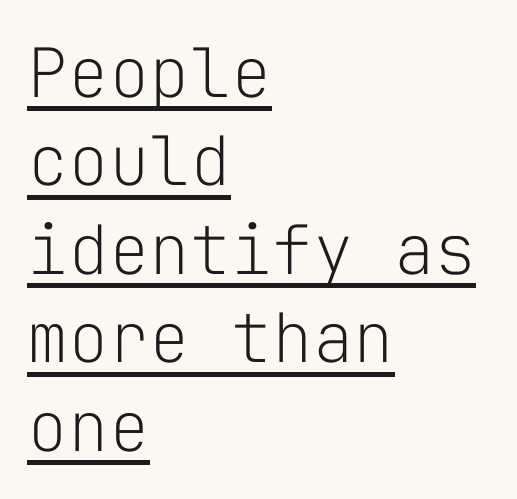
Letterform terminals end flat and unadorned throughout the passage. Does a line run under the words? Yes, clearly. This sample uses an upright cut, with every glyph sitting square on the baseline. Compared with typical body copy, the letter spacing here is the same. Teacher's note: observe the even left margin — that is flush-left alignment.
